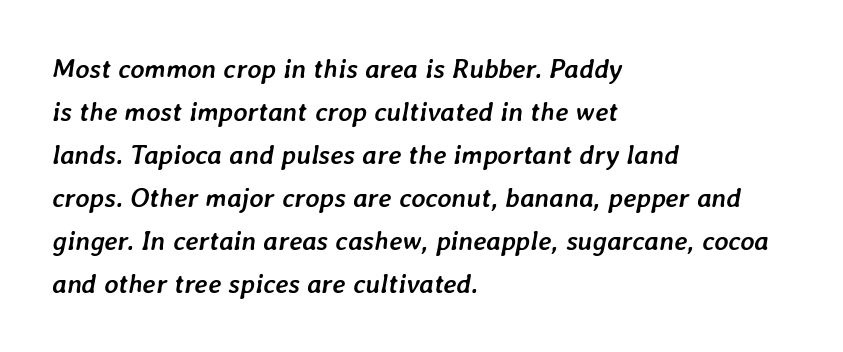
{"italic": "yes", "lean": "right", "slant_degrees": 7, "bold": "yes", "underline": "no", "align": "left", "line_spacing": "normal", "line_spacing_ratio": 1.59, "letter_spacing": "normal", "letter_spacing_em": 0.0, "glyph_px": 27}
